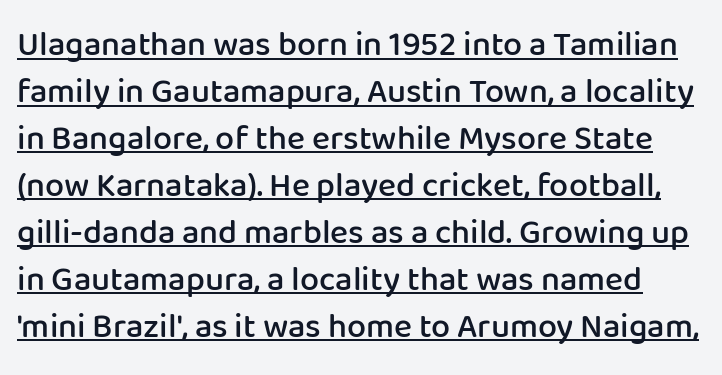
Q: Is the text bold? A: Semi-bold.
Q: Is the text italic (slanted)? A: No, it is upright.
Q: Is the typeface a serif or a sans-serif typeface? A: Sans-serif.
Q: Is the text underlined? A: Yes.
Q: Is the spacing between letters normal or unusually wide? A: Normal.
Q: Is the spacing between lines tight, normal or loose? A: Normal.
Q: Width (condensed, normal, or wide)? A: Normal.
Q: Stroke contrast? A: Low.
Q: x-height? A: Medium.
Q: Monospaced? A: No.
